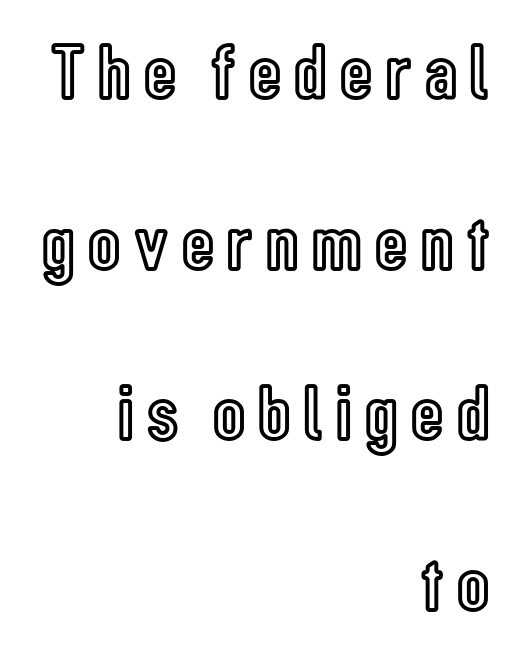
Varying glyph widths throughout — classic text-font behaviour. Notice how the stems are strictly vertical — no italics here. Bare-footed words on every line. Leftover space on each line is placed entirely before the opening word. The lines are spread far apart with generous leading.
